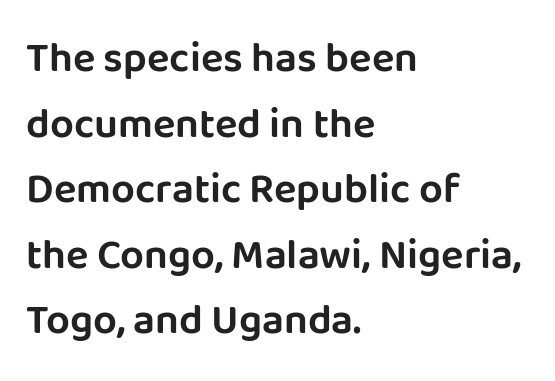
The compositor pushed each line to the left boundary. Default kerning and tracking; the words read as compact shapes. Proportional: the letters do not fall into vertical columns. Regular leading. In terms of posture, this sample is upright.
